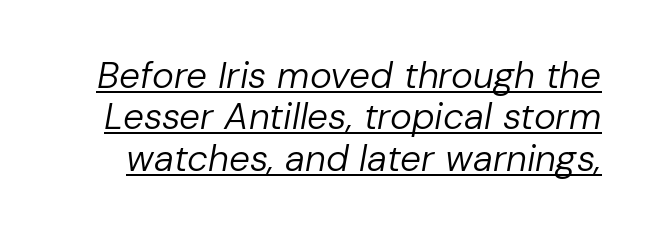
{"italic": "yes", "lean": "right", "slant_degrees": 10, "bold": "no", "weight": "regular", "width": "normal", "stroke_contrast": "low", "x_height": "medium", "monospaced": "no", "underline": "yes", "line_spacing": "tight", "line_spacing_ratio": 1.12, "letter_spacing": "normal", "letter_spacing_em": 0.0, "glyph_px": 37}
